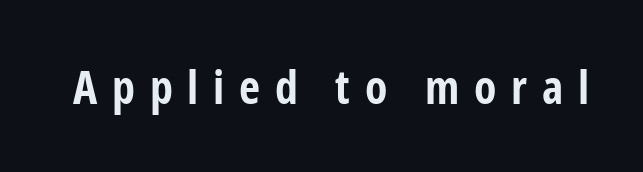
The image shows 46 px bold, condensed sans-serif type, upright; set unusually wide letter spacing (+0.32 em), not underlined; low stroke contrast and a medium x-height.
